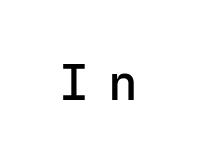
{"serif": "no", "italic": "no", "bold": "no", "weight": "regular", "width": "normal", "stroke_contrast": "low", "x_height": "medium", "monospaced": "yes", "underline": "no", "letter_spacing": "wide", "letter_spacing_em": 0.37, "glyph_px": 51}
